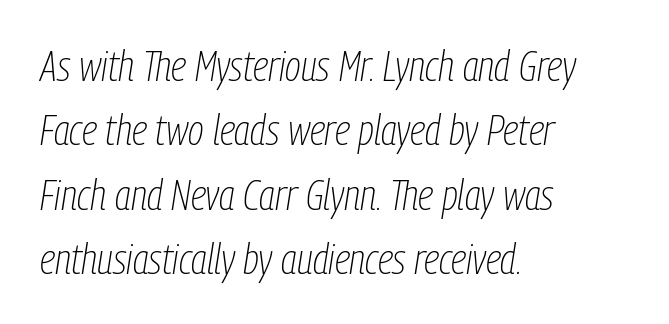
Q: Is the text bold? A: No.
Q: Is the text italic (slanted)? A: Yes, it leans right by about 9 degrees.
Q: Is the text underlined? A: No.
Q: How is the paragraph aligned? A: Left-aligned.
Q: Is the spacing between letters normal or unusually wide? A: Normal.
Q: Is the spacing between lines tight, normal or loose? A: Normal.
Q: Width (condensed, normal, or wide)? A: Condensed.
Q: Stroke contrast? A: Low.
Q: x-height? A: Medium.
Q: Monospaced? A: No.
